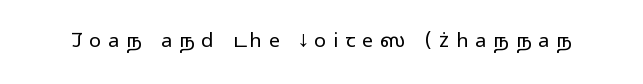
{"italic": "no", "bold": "no", "underline": "no", "letter_spacing": "wide", "letter_spacing_em": 0.34, "glyph_px": 20}
